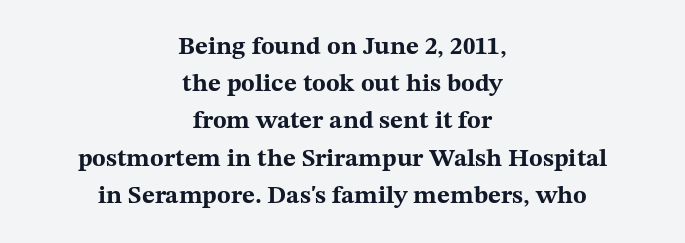
{"italic": "no", "bold": "yes", "underline": "no", "align": "center", "line_spacing": "normal", "line_spacing_ratio": 1.49, "letter_spacing": "normal", "letter_spacing_em": 0.0, "glyph_px": 25}
